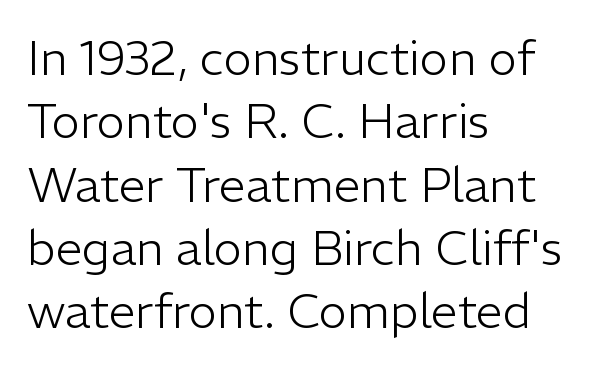
The image shows 48 px light sans-serif type, upright; set left-aligned, normal line spacing (1.32x), normal letter spacing, not underlined; low stroke contrast and a medium x-height.
